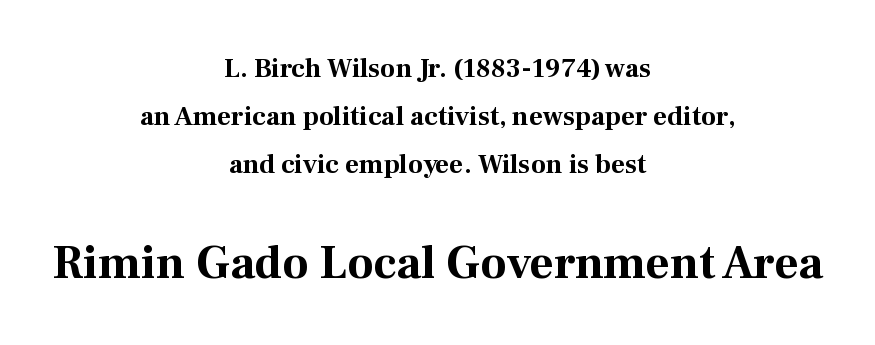
Q: Is the text bold? A: Yes.
Q: Is the text italic (slanted)? A: No, it is upright.
Q: Is the typeface a serif or a sans-serif typeface? A: Serif.
Q: Is the text underlined? A: No.
Q: How is the paragraph aligned? A: Centered.
Q: Is the spacing between letters normal or unusually wide? A: Normal.
Q: Which block of text is set in a larger size, the first (top) or the second (bottom)? A: The second (bottom) one.
Q: Width (condensed, normal, or wide)? A: Normal.
Q: Stroke contrast? A: Medium.
Q: x-height? A: Medium.
Q: Monospaced? A: No.
